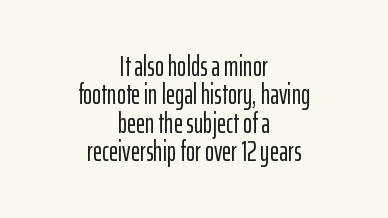
{"serif": "no", "italic": "no", "width": "condensed", "stroke_contrast": "low", "x_height": "medium", "monospaced": "no", "underline": "no", "align": "center", "line_spacing": "tight", "line_spacing_ratio": 1.01, "letter_spacing": "normal", "letter_spacing_em": 0.0, "glyph_px": 28}
